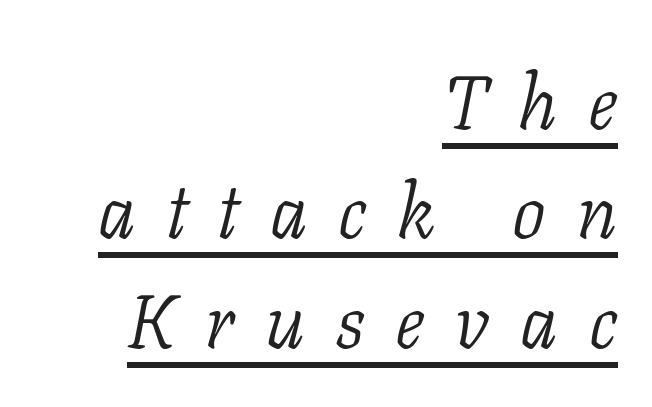
{"serif": "yes", "italic": "yes", "lean": "right", "slant_degrees": 11, "bold": "no", "weight": "light", "width": "normal", "stroke_contrast": "low", "x_height": "medium", "monospaced": "no", "underline": "yes", "align": "right", "line_spacing": "normal", "line_spacing_ratio": 1.46, "letter_spacing": "wide", "letter_spacing_em": 0.41, "glyph_px": 75}
